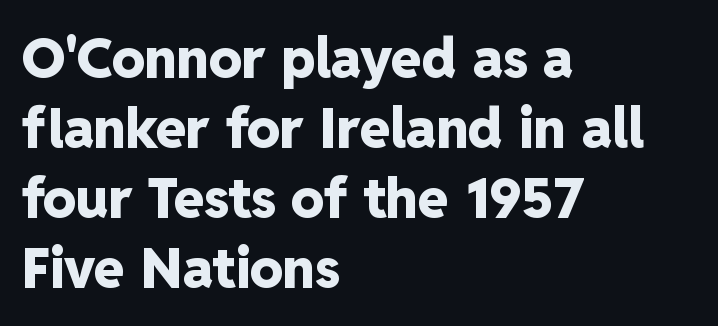
You could call the tracking neutral — neither tight nor loose. I'd call this a sans setting — the letters go barefoot. These lines sit exactly where default settings would place them. In terms of posture, this sample is upright.
